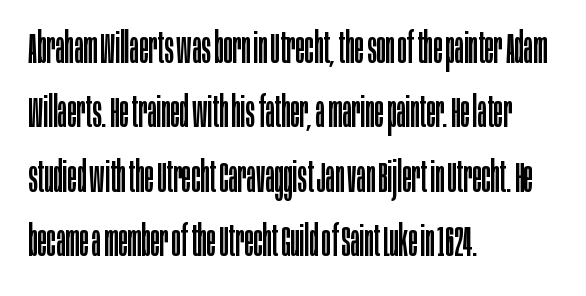
{"serif": "no", "italic": "no", "bold": "no", "weight": "regular", "width": "condensed", "stroke_contrast": "low", "x_height": "large", "monospaced": "no", "underline": "no", "align": "left", "line_spacing": "normal", "line_spacing_ratio": 1.5, "letter_spacing": "normal", "letter_spacing_em": 0.0, "glyph_px": 43}
